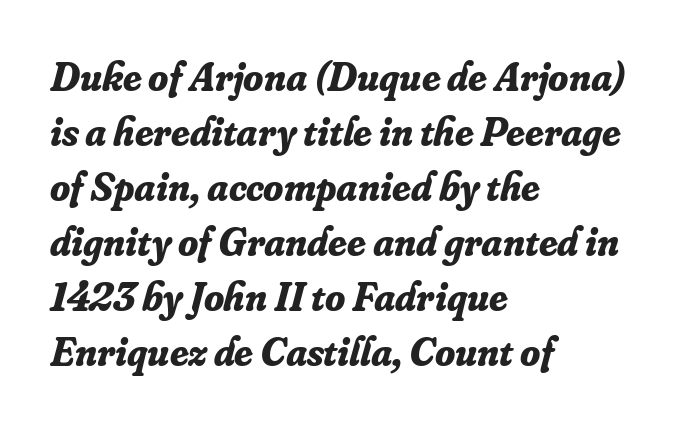
{"serif": "yes", "italic": "yes", "lean": "right", "slant_degrees": 16, "bold": "yes", "weight": "bold", "width": "normal", "stroke_contrast": "low", "x_height": "small", "monospaced": "no", "underline": "no", "align": "left", "line_spacing": "normal", "line_spacing_ratio": 1.34, "letter_spacing": "normal", "letter_spacing_em": 0.0, "glyph_px": 41}
